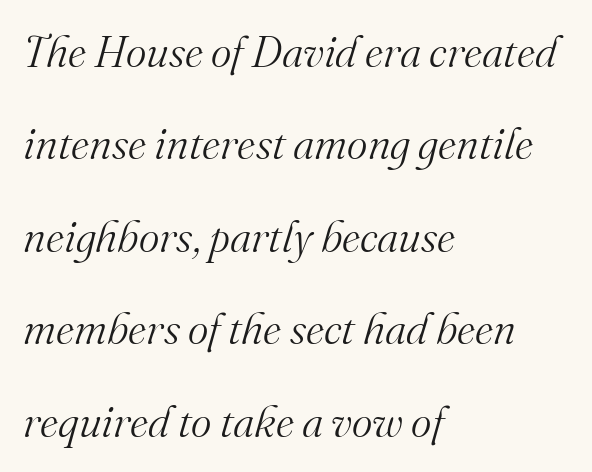
Q: Is the text bold? A: No.
Q: Is the text italic (slanted)? A: Yes, it leans right by about 16 degrees.
Q: Is the typeface a serif or a sans-serif typeface? A: Serif.
Q: Is the text underlined? A: No.
Q: How is the paragraph aligned? A: Left-aligned.
Q: Is the spacing between letters normal or unusually wide? A: Normal.
Q: Is the spacing between lines tight, normal or loose? A: Loose.
Q: Width (condensed, normal, or wide)? A: Normal.
Q: Stroke contrast? A: Medium.
Q: x-height? A: Small.
Q: Monospaced? A: No.
